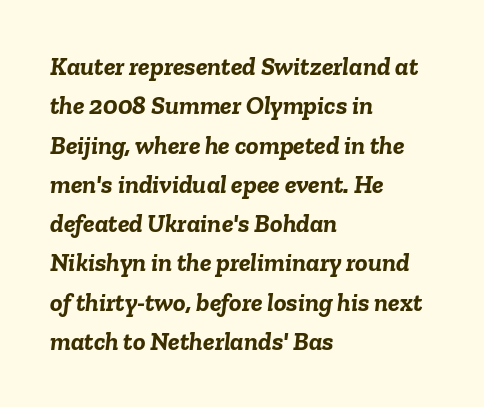
{"italic": "yes", "lean": "right", "slant_degrees": 6, "bold": "yes", "underline": "no", "align": "left", "line_spacing": "normal", "line_spacing_ratio": 1.51, "letter_spacing": "normal", "letter_spacing_em": 0.0, "glyph_px": 26}
